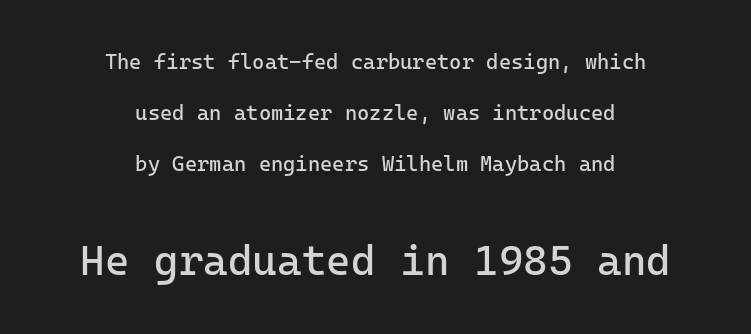
{"serif": "no", "italic": "no", "bold": "no", "weight": "regular", "width": "normal", "stroke_contrast": "low", "x_height": "medium", "monospaced": "yes", "underline": "no", "align": "center", "line_spacing": "loose", "line_spacing_ratio": 2.43, "letter_spacing": "normal", "letter_spacing_em": 0.0, "larger_block": "second", "size_ratio": 2.0, "glyph_px": 42}
